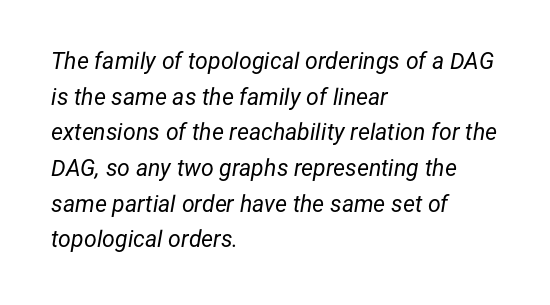
Q: Is the text bold? A: No.
Q: Is the text italic (slanted)? A: Yes, it leans right by about 12 degrees.
Q: Is the text underlined? A: No.
Q: How is the paragraph aligned? A: Left-aligned.
Q: Is the spacing between letters normal or unusually wide? A: Normal.
Q: Is the spacing between lines tight, normal or loose? A: Normal.
